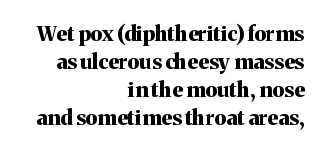
The image shows 21 px bold type, upright; set right-aligned, normal line spacing (1.33x), normal letter spacing, not underlined.
